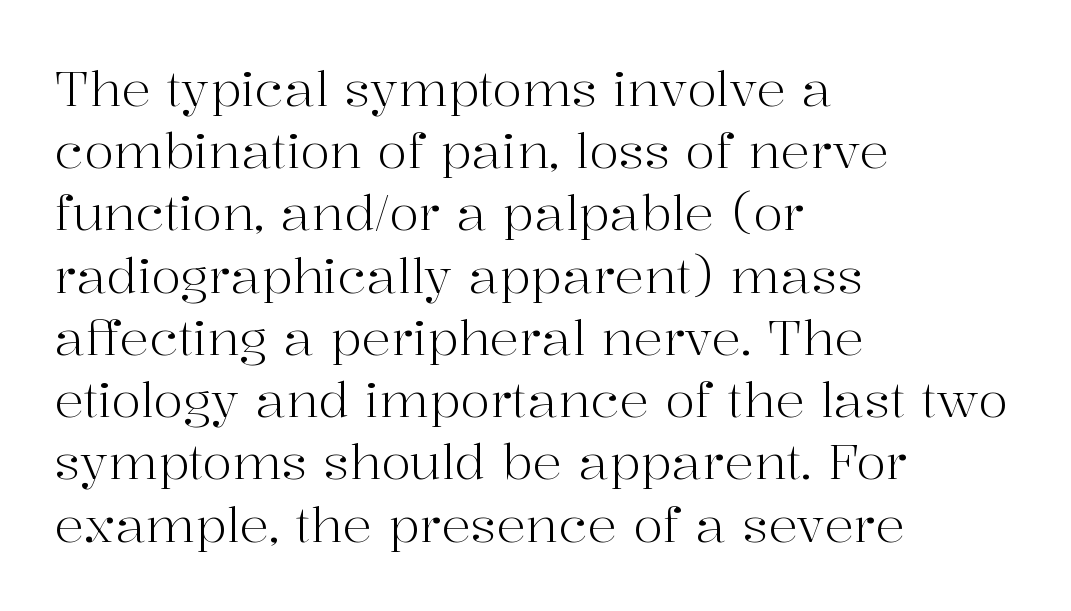
{"serif": "yes", "italic": "no", "bold": "no", "weight": "light", "width": "normal", "stroke_contrast": "high", "x_height": "medium", "monospaced": "no", "underline": "no", "align": "left", "line_spacing": "normal", "line_spacing_ratio": 1.27, "letter_spacing": "normal", "letter_spacing_em": 0.0, "glyph_px": 49}
